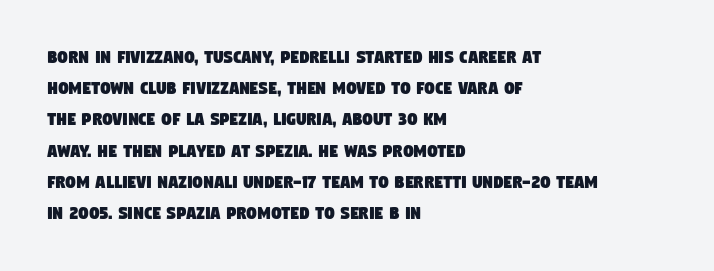
If you drew a ruler down the left edge, every line would touch it. Regular leading. Only glyphs here, with clear space below each row. Each word holds together tightly as a unit, with standard inter-letter gaps.
